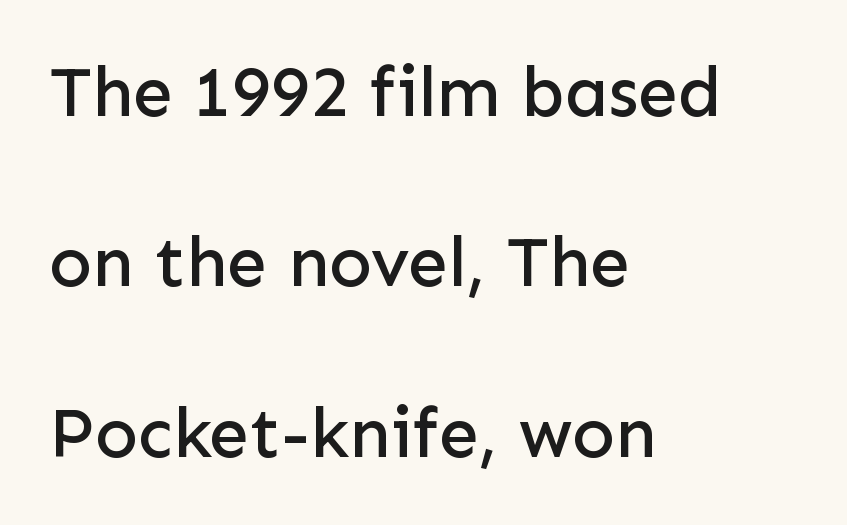
The image shows 71 px sans-serif type, upright; set left-aligned, loose line spacing (2.4x), normal letter spacing, not underlined; low stroke contrast and a medium x-height.
